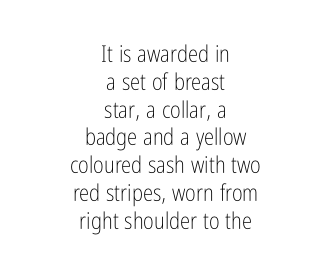
{"italic": "no", "bold": "no", "underline": "no", "align": "center", "line_spacing_ratio": 1.21, "letter_spacing": "normal", "letter_spacing_em": 0.0, "glyph_px": 23}
